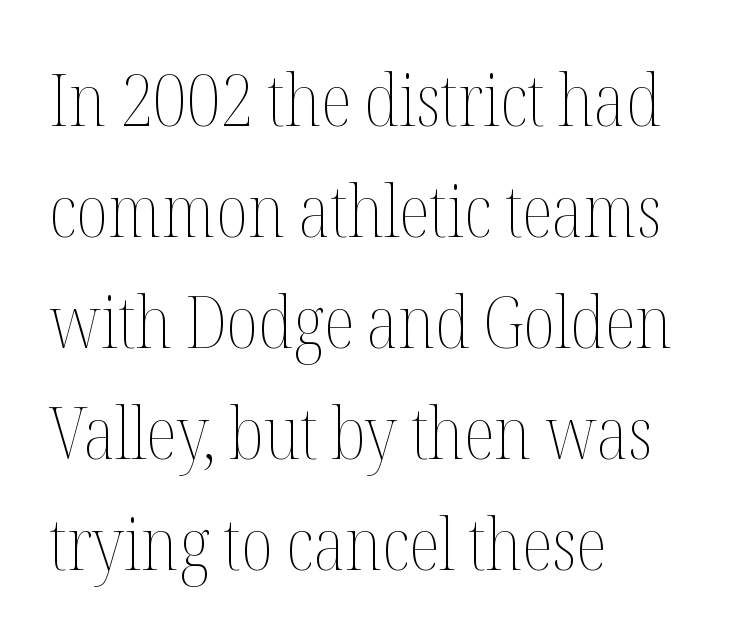
The type is set solid horizontally, with unmodified tracking. Clear beneath every line of the passage. Alignment: flush left. The rendering uses natural spacing where letterforms have individual widths. Weight class: somewhere from thin through regular. The lettering holds an erect, upright posture throughout.
